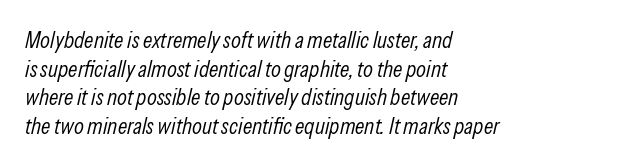
{"italic": "yes", "lean": "right", "slant_degrees": 13, "bold": "no", "underline": "no", "align": "left", "line_spacing_ratio": 1.24, "letter_spacing": "normal", "letter_spacing_em": 0.0, "glyph_px": 23}
